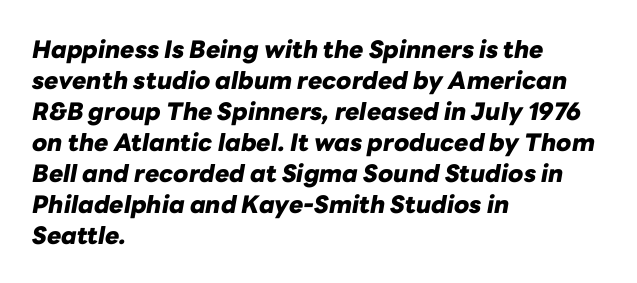
{"italic": "yes", "lean": "right", "slant_degrees": 10, "bold": "yes", "underline": "no", "align": "left", "line_spacing": "normal", "line_spacing_ratio": 1.29, "letter_spacing": "normal", "letter_spacing_em": 0.0, "glyph_px": 24}
